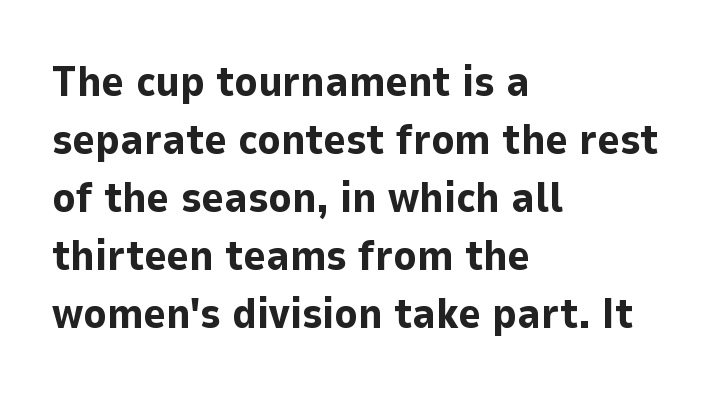
The image shows 43 px bold sans-serif type, upright; set left-aligned, normal line spacing (1.35x), normal letter spacing, not underlined; low stroke contrast and a medium x-height.
